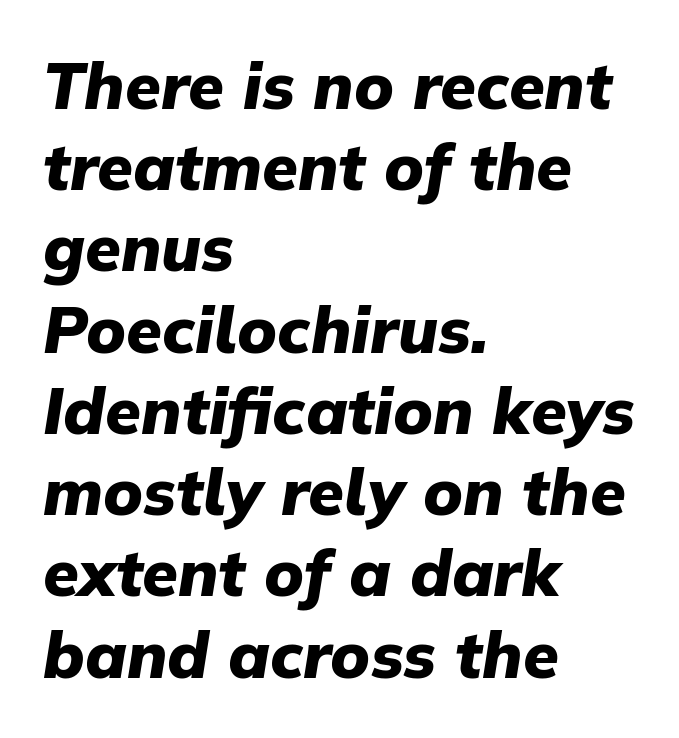
The image shows 65 px heavy type, italic (leaning right); set left-aligned, normal line spacing (1.25x), normal letter spacing, not underlined; low stroke contrast and a medium x-height.
